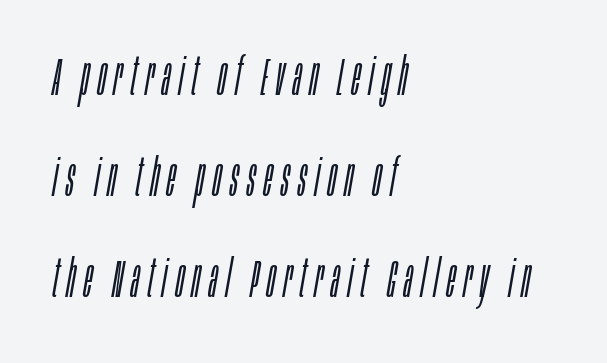
Q: Is the text bold? A: No.
Q: Is the text italic (slanted)? A: Yes, it leans right by about 10 degrees.
Q: Is the text underlined? A: No.
Q: How is the paragraph aligned? A: Left-aligned.
Q: Is the spacing between lines tight, normal or loose? A: Loose.
Q: Width (condensed, normal, or wide)? A: Condensed.
Q: Stroke contrast? A: Low.
Q: x-height? A: Large.
Q: Monospaced? A: No.
